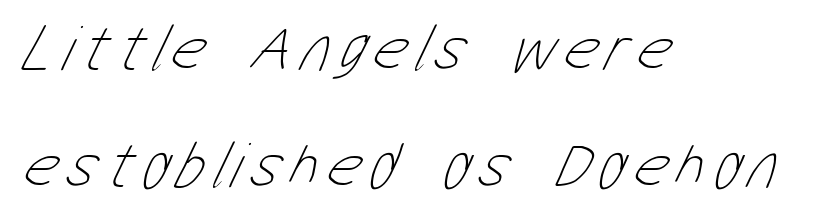
Q: Is the text bold? A: No.
Q: Is the text underlined? A: No.
Q: How is the paragraph aligned? A: Left-aligned.
Q: Width (condensed, normal, or wide)? A: Condensed.
Q: Stroke contrast? A: Low.
Q: x-height? A: Medium.
Q: Monospaced? A: No.
